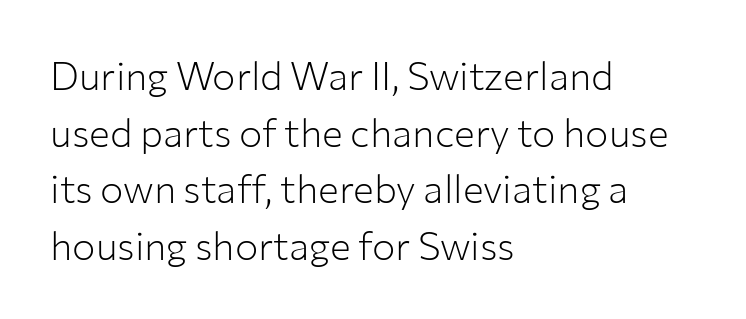
The image shows 39 px light sans-serif type, upright; set left-aligned, normal line spacing (1.45x), normal letter spacing, not underlined; low stroke contrast and a medium x-height.
